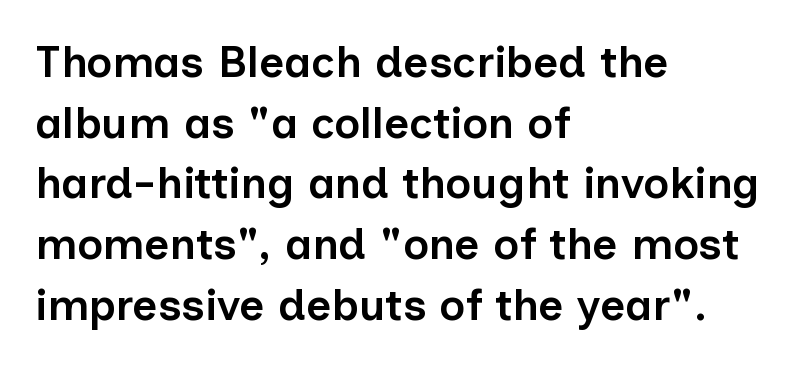
{"serif": "no", "italic": "no", "bold": "semi", "weight": "semibold", "width": "normal", "stroke_contrast": "low", "x_height": "medium", "monospaced": "no", "underline": "no", "align": "left", "line_spacing": "normal", "line_spacing_ratio": 1.38, "letter_spacing": "normal", "letter_spacing_em": 0.0, "glyph_px": 44}
